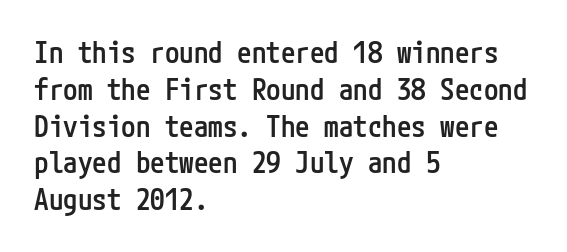
Q: Is the text bold? A: Semi-bold.
Q: Is the text italic (slanted)? A: No, it is upright.
Q: Is the typeface a serif or a sans-serif typeface? A: Sans-serif.
Q: Is the text underlined? A: No.
Q: How is the paragraph aligned? A: Left-aligned.
Q: Is the spacing between letters normal or unusually wide? A: Normal.
Q: Is the spacing between lines tight, normal or loose? A: Normal.
Q: Width (condensed, normal, or wide)? A: Condensed.
Q: Stroke contrast? A: Low.
Q: x-height? A: Medium.
